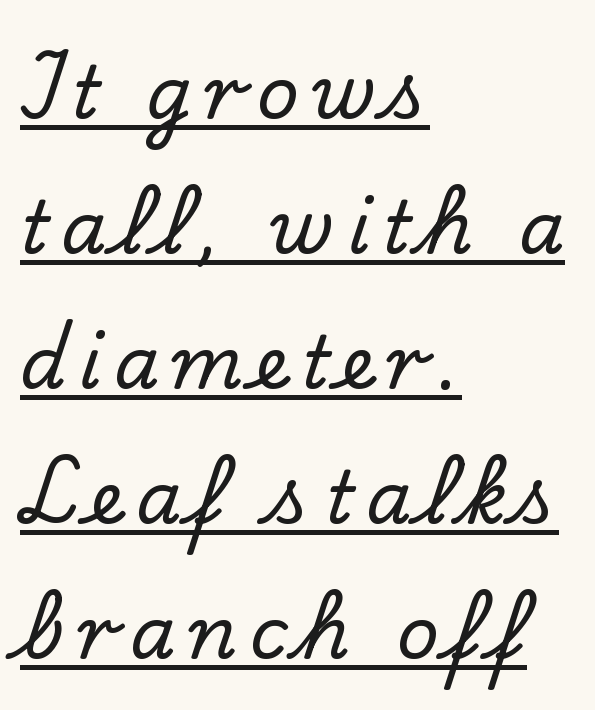
The image shows 73 px serif type; set left-aligned, line spacing 1.85x, underlined; low stroke contrast and a small x-height.
